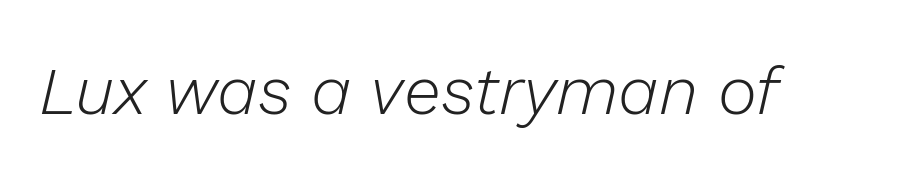
Compared with a typical body face, this is equally light or lighter still. Is this a fixed-width face? No — the glyphs have proportional, varying widths. Plain, unruled lines of type. Words appear dense and cohesive because spacing is normal.
